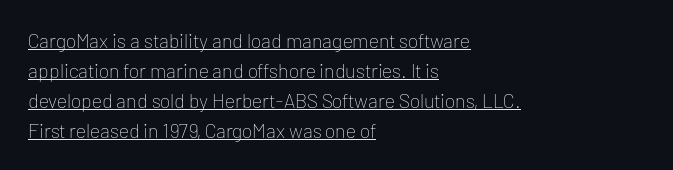
Q: Is the text bold? A: No.
Q: Is the text italic (slanted)? A: No, it is upright.
Q: Is the text underlined? A: Yes.
Q: How is the paragraph aligned? A: Left-aligned.
Q: Is the spacing between letters normal or unusually wide? A: Normal.
Q: Is the spacing between lines tight, normal or loose? A: Normal.
